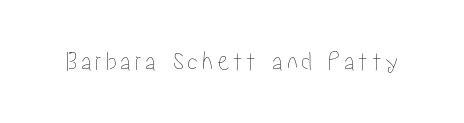
Q: Is the text italic (slanted)? A: No, it is upright.
Q: Is the text underlined? A: No.
Q: Width (condensed, normal, or wide)? A: Condensed.
Q: Stroke contrast? A: Low.
Q: x-height? A: Medium.
Q: Monospaced? A: No.
